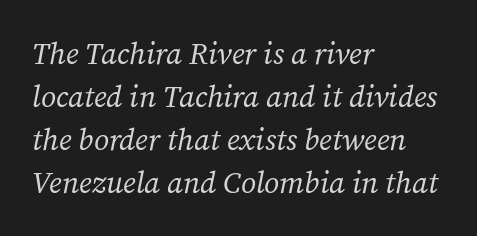
Q: Is the text bold? A: No.
Q: Is the text italic (slanted)? A: Yes, it leans right by about 12 degrees.
Q: Is the typeface a serif or a sans-serif typeface? A: Serif.
Q: Is the text underlined? A: No.
Q: How is the paragraph aligned? A: Left-aligned.
Q: Is the spacing between letters normal or unusually wide? A: Normal.
Q: Is the spacing between lines tight, normal or loose? A: Normal.
Q: Width (condensed, normal, or wide)? A: Normal.
Q: Stroke contrast? A: Medium.
Q: x-height? A: Medium.
Q: Monospaced? A: No.
